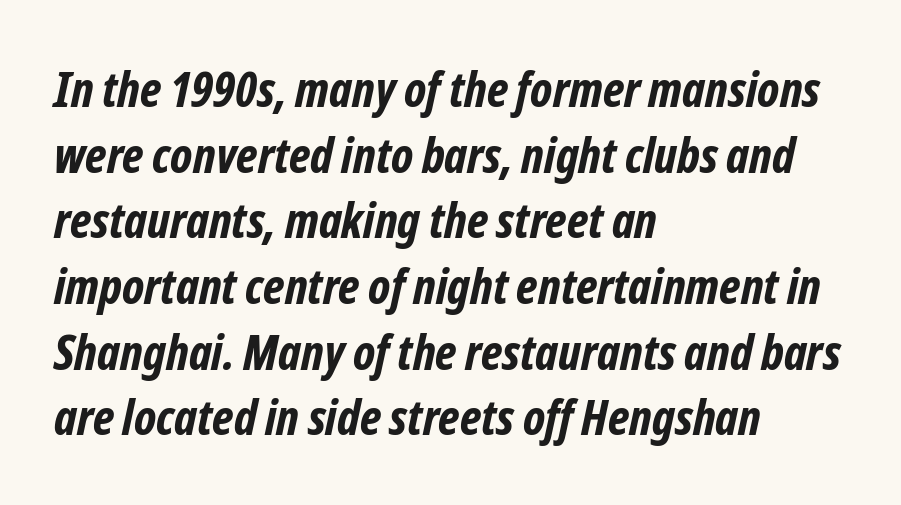
Note the varied advance widths — an 'i' is clearly narrower than an 'm'. Standard letterfit; no display-style spreading of the glyphs. Is the block centered? No — it sits flush against the left margin. This is sans-serif lettering, the kind often seen on screens and signage. Its strokes are broad and dark, the hallmark of bold type.
